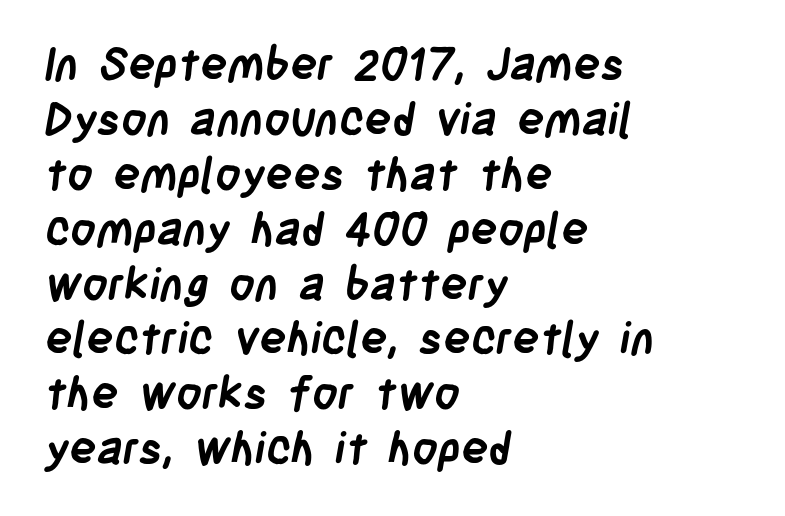
The image shows 45 px semibold, condensed sans-serif type; set left-aligned, line spacing 1.22x, normal letter spacing, not underlined; low stroke contrast and a large x-height.
